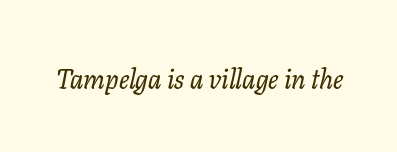
{"italic": "yes", "lean": "right", "slant_degrees": 11, "underline": "no", "letter_spacing": "normal", "letter_spacing_em": 0.0, "glyph_px": 27}
